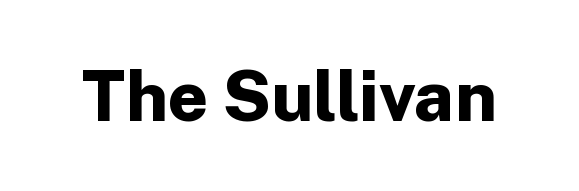
Q: Is the text bold? A: Yes.
Q: Is the text italic (slanted)? A: No, it is upright.
Q: Is the typeface a serif or a sans-serif typeface? A: Sans-serif.
Q: Is the text underlined? A: No.
Q: Is the spacing between letters normal or unusually wide? A: Normal.
Q: Width (condensed, normal, or wide)? A: Normal.
Q: Stroke contrast? A: Low.
Q: x-height? A: Medium.
Q: Monospaced? A: No.
